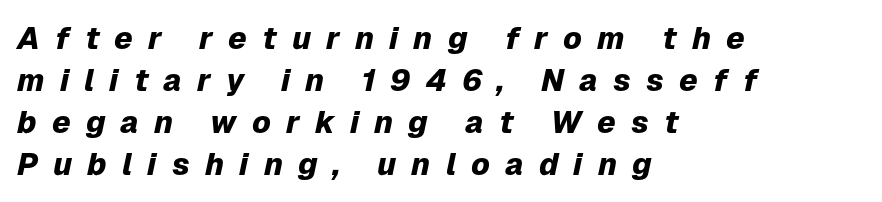
The rendering uses natural spacing where letterforms have individual widths. The letters are spread apart with noticeably loose tracking. A bare baseline throughout the passage. Students, this is bold: see how much ink each stroke carries.
